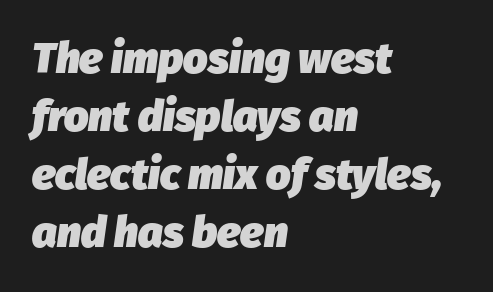
This sample has the flowing, uneven cadence of proportional lettering. Plain, unruled lines of type. These lines are set flush left with a ragged right edge. Line spacing here is normal.
